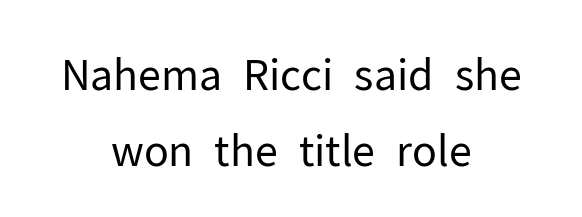
The image shows 42 px regular-weight sans-serif type, upright; set centered, line spacing 1.82x, normal letter spacing, not underlined; low stroke contrast and a medium x-height.
